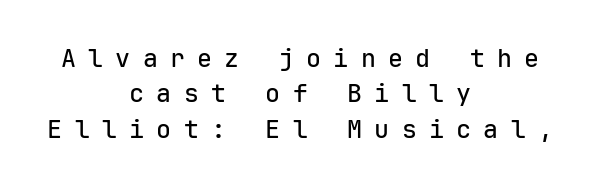
Q: Is the text italic (slanted)? A: No, it is upright.
Q: Is the text underlined? A: No.
Q: How is the paragraph aligned? A: Centered.
Q: Is the spacing between letters normal or unusually wide? A: Unusually wide.
Q: Is the spacing between lines tight, normal or loose? A: Normal.
